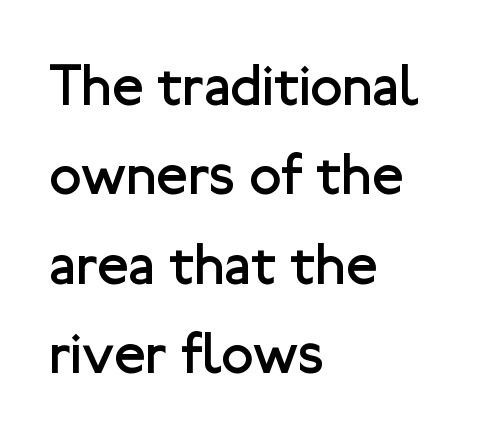
Q: Is the text bold? A: No.
Q: Is the text italic (slanted)? A: No, it is upright.
Q: Is the typeface a serif or a sans-serif typeface? A: Sans-serif.
Q: Is the text underlined? A: No.
Q: How is the paragraph aligned? A: Left-aligned.
Q: Is the spacing between letters normal or unusually wide? A: Normal.
Q: Is the spacing between lines tight, normal or loose? A: Normal.
Q: Width (condensed, normal, or wide)? A: Normal.
Q: Stroke contrast? A: Low.
Q: x-height? A: Medium.
Q: Monospaced? A: No.
